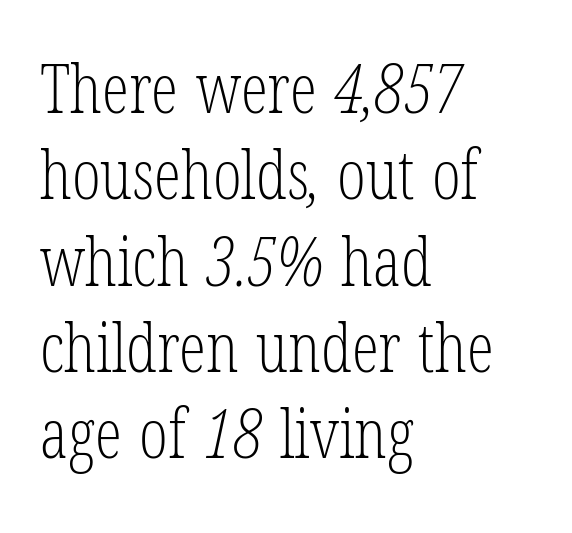
{"serif": "yes", "bold": "no", "weight": "light", "width": "condensed", "stroke_contrast": "low", "x_height": "medium", "monospaced": "no", "underline": "no", "align": "left", "line_spacing": "normal", "line_spacing_ratio": 1.27, "letter_spacing": "normal", "letter_spacing_em": 0.0, "glyph_px": 68}
